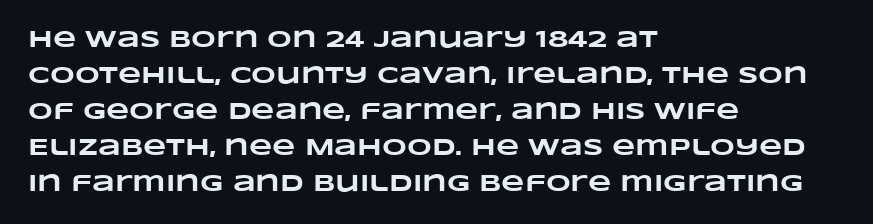
Letter spacing: default. A bare baseline throughout the passage. Each new line begins a customary step beneath the previous one. Which margin do the lines hug? The left one — the right edge is uneven.
